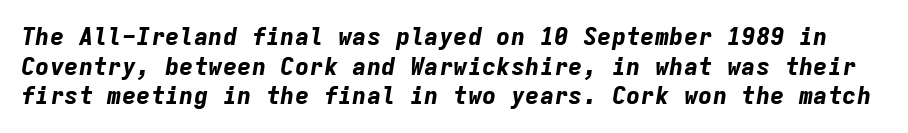
Q: Is the text bold? A: Yes.
Q: Is the text italic (slanted)? A: Yes, it leans right by about 9 degrees.
Q: Is the text underlined? A: No.
Q: Is the spacing between letters normal or unusually wide? A: Normal.
